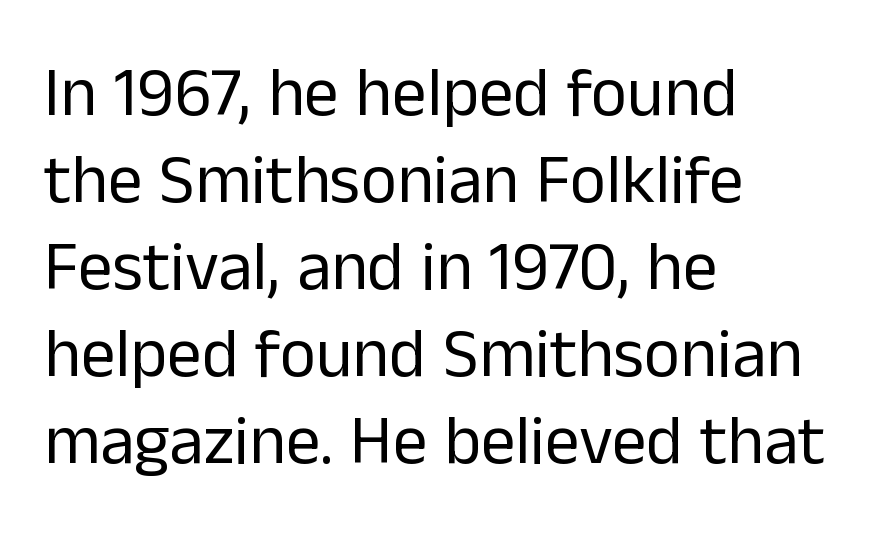
Q: Is the text bold? A: No.
Q: Is the text italic (slanted)? A: No, it is upright.
Q: Is the typeface a serif or a sans-serif typeface? A: Sans-serif.
Q: Is the text underlined? A: No.
Q: How is the paragraph aligned? A: Left-aligned.
Q: Is the spacing between letters normal or unusually wide? A: Normal.
Q: Is the spacing between lines tight, normal or loose? A: Normal.
Q: Width (condensed, normal, or wide)? A: Normal.
Q: Stroke contrast? A: Low.
Q: x-height? A: Medium.
Q: Monospaced? A: No.
